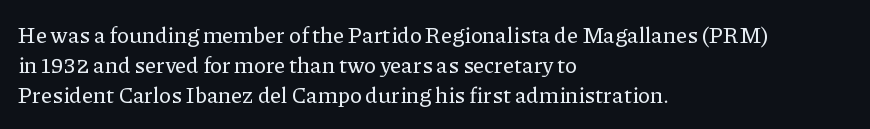
The image shows 22 px text type, upright; set left-aligned, normal line spacing (1.37x), normal letter spacing, not underlined.
